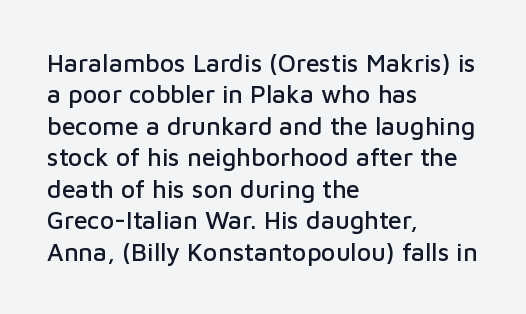
Q: Is the text italic (slanted)? A: No, it is upright.
Q: Is the text underlined? A: No.
Q: How is the paragraph aligned? A: Left-aligned.
Q: Is the spacing between letters normal or unusually wide? A: Normal.
Q: Is the spacing between lines tight, normal or loose? A: Normal.
